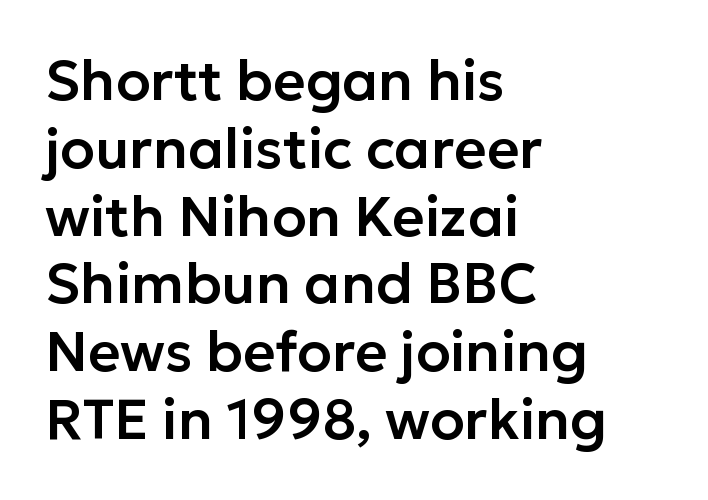
Posture: vertical. Standard letterfit; no display-style spreading of the glyphs. Looks like regular typesetting: each glyph gets only the width it needs. Horizontally, the lines are justified to the leading edge only. Unmarked baselines from the first word to the last. Serif or sans? Sans — the stroke terminals are bare.
